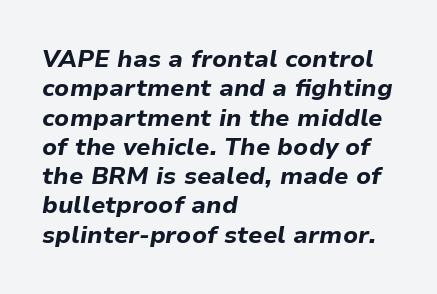
Q: Is the text bold? A: Yes.
Q: Is the text italic (slanted)? A: Yes, it leans right by about 9 degrees.
Q: Is the text underlined? A: No.
Q: How is the paragraph aligned? A: Left-aligned.
Q: Is the spacing between letters normal or unusually wide? A: Normal.
